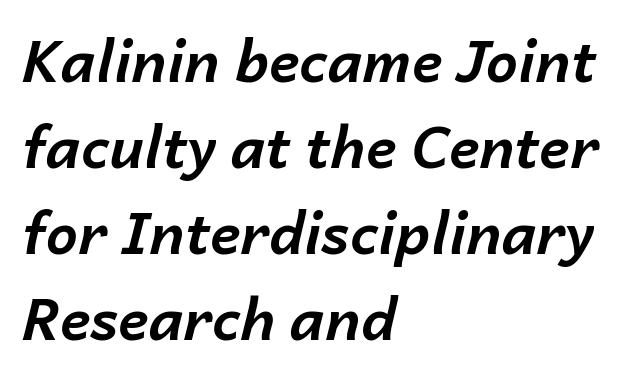
{"italic": "yes", "lean": "right", "slant_degrees": 14, "bold": "yes", "weight": "bold", "width": "normal", "stroke_contrast": "low", "x_height": "medium", "monospaced": "no", "underline": "no", "align": "left", "line_spacing": "normal", "line_spacing_ratio": 1.51, "letter_spacing": "normal", "letter_spacing_em": 0.0, "glyph_px": 57}
